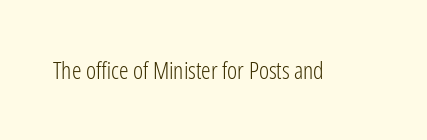
{"italic": "no", "bold": "no", "underline": "no", "letter_spacing": "normal", "letter_spacing_em": 0.0, "glyph_px": 24}
